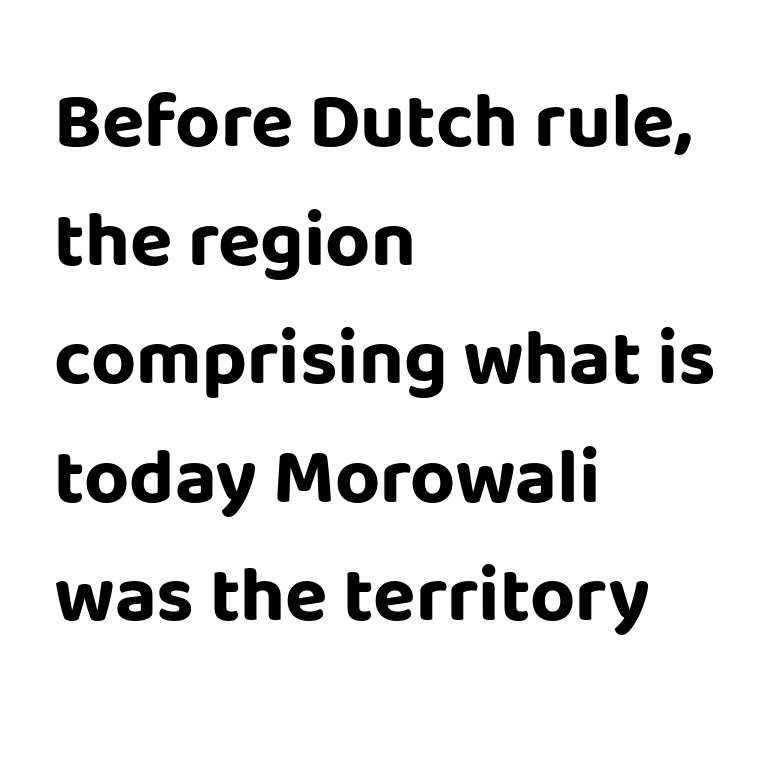
The image shows 78 px bold sans-serif type, upright; set left-aligned, normal line spacing (1.52x), normal letter spacing, not underlined; low stroke contrast and a large x-height.
